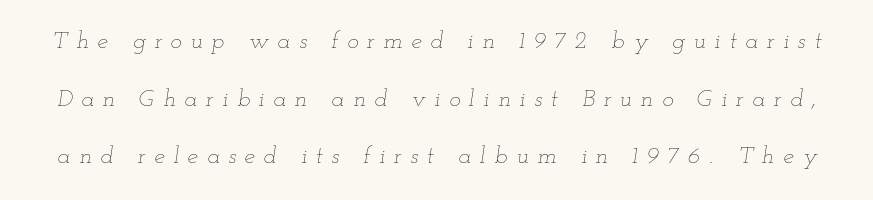
The image shows 24 px text type, italic (leaning right); set loose line spacing (2.4x), unusually wide letter spacing (+0.36 em), not underlined.
